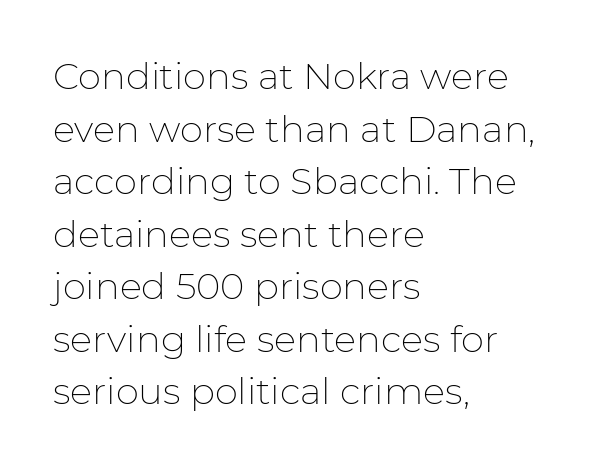
The image shows 37 px thin sans-serif type, upright; set left-aligned, normal line spacing (1.42x), normal letter spacing, not underlined; low stroke contrast and a medium x-height.
